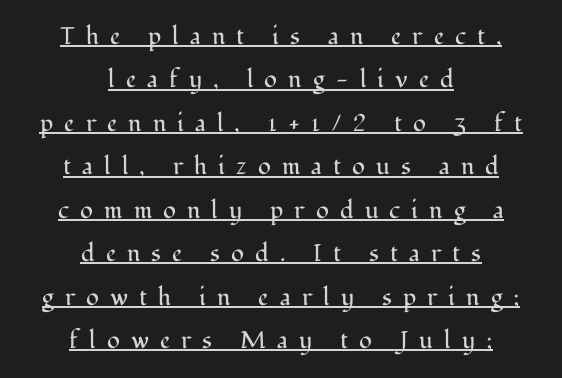
{"italic": "no", "bold": "no", "underline": "yes", "align": "center", "line_spacing_ratio": 1.81, "letter_spacing": "wide", "letter_spacing_em": 0.46, "glyph_px": 24}
